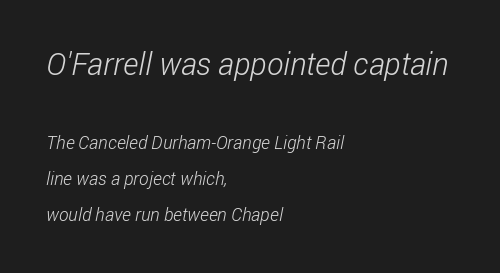
The image shows 31 px light, condensed sans-serif type; set left-aligned, loose line spacing (1.99x), normal letter spacing, not underlined; the first (top) block is 1.72x larger; low stroke contrast and a medium x-height.
